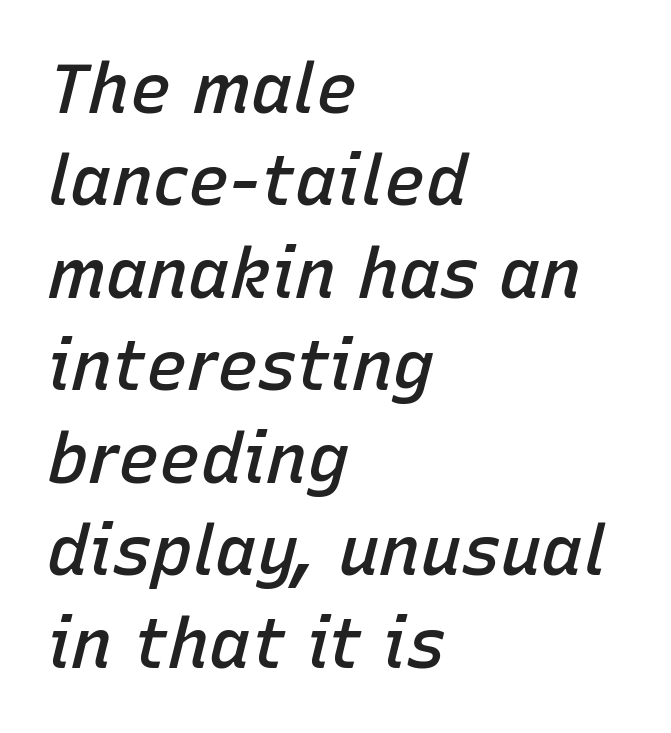
{"italic": "yes", "lean": "right", "slant_degrees": 15, "bold": "semi", "weight": "semibold", "width": "normal", "stroke_contrast": "low", "x_height": "medium", "monospaced": "no", "underline": "no", "align": "left", "line_spacing": "normal", "line_spacing_ratio": 1.34, "letter_spacing": "normal", "letter_spacing_em": 0.0, "glyph_px": 69}
